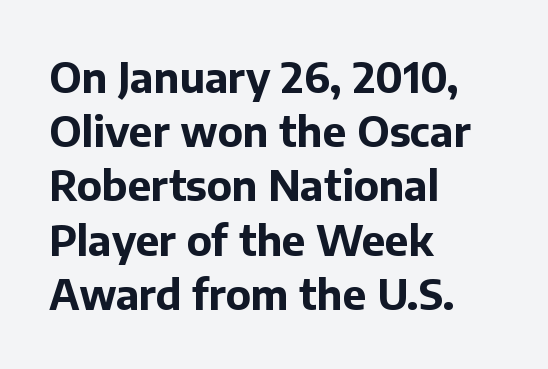
The image shows 42 px bold sans-serif type, upright; set left-aligned, normal line spacing (1.29x), normal letter spacing, not underlined; low stroke contrast and a medium x-height.
